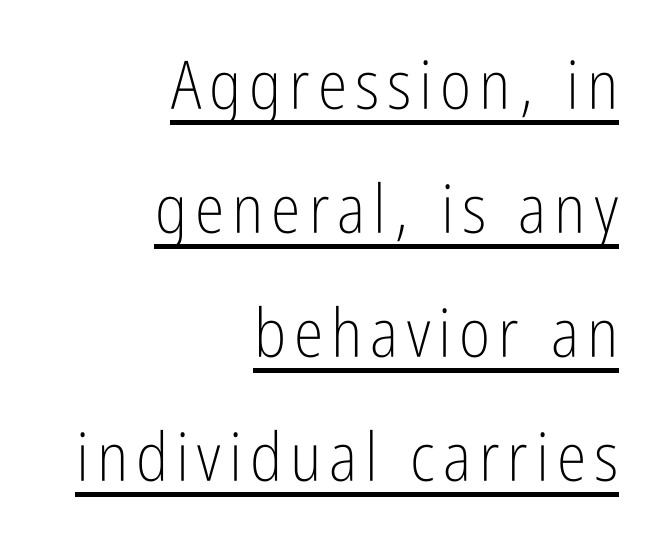
Each line ends at the same right margin while the left side varies. The passage shown is underscored from start to finish. Summary of weight: not heavy and not bold. The glyphs in this specimen are sans serif.
